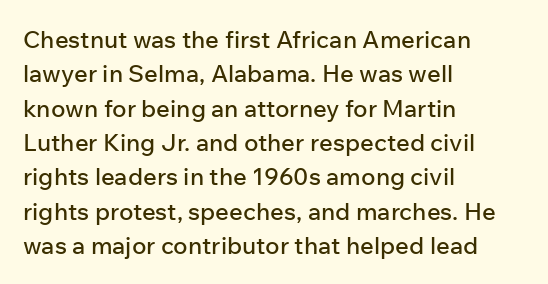
The image shows 24 px text type, upright; set left-aligned, normal line spacing (1.43x), normal letter spacing, not underlined.
